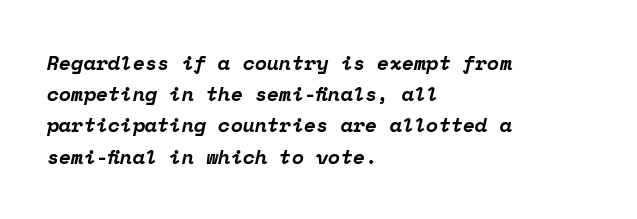
The image shows 20 px bold type, italic (leaning right); set left-aligned, normal line spacing (1.56x), normal letter spacing, not underlined.
